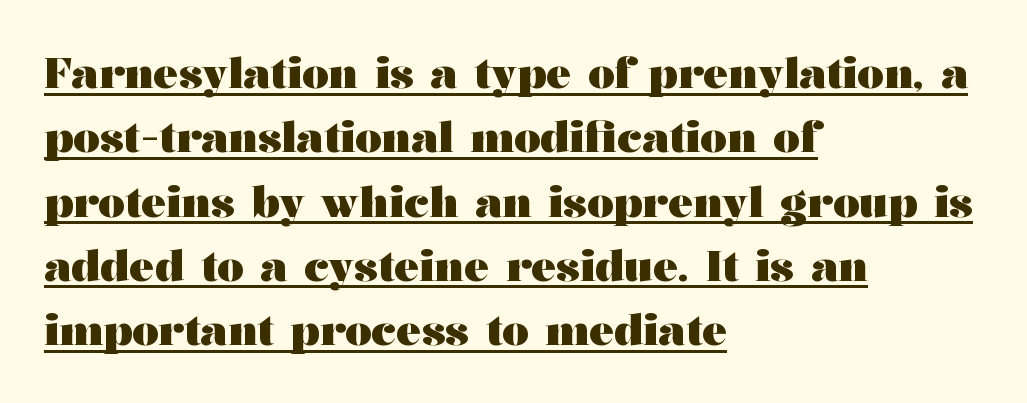
The image shows 42 px heavy, wide serif type, upright; set left-aligned, normal line spacing (1.53x), normal letter spacing, underlined; medium stroke contrast and a medium x-height.
